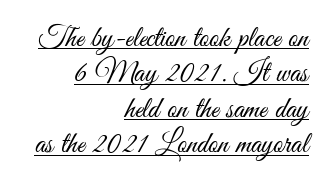
{"serif": "no", "bold": "no", "weight": "light", "width": "condensed", "stroke_contrast": "medium", "x_height": "small", "monospaced": "no", "underline": "yes", "align": "right", "line_spacing_ratio": 1.18, "letter_spacing": "normal", "letter_spacing_em": 0.0, "glyph_px": 30}
